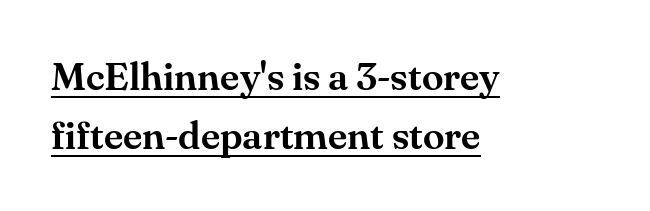
The setting favours the left margin, as ordinary paragraphs usually do. The passage shown is typed in a proportional face where columns would drift. Does the type have serifs? Yes, each stem ends in a small foot. No italicization has been applied; the sample stays upright.
